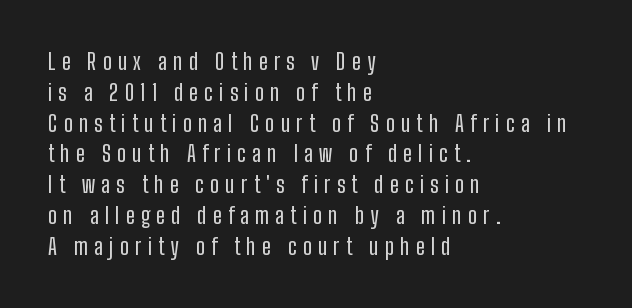
The image shows 22 px text type, upright; set left-aligned, normal line spacing (1.4x), unusually wide letter spacing (+0.28 em), not underlined.
